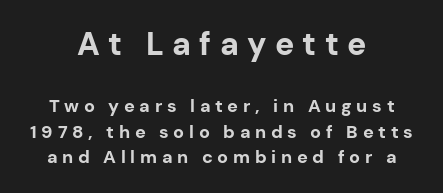
Chunky letters — that's bold for sure. Unlike a traditional serif, this face leaves its strokes unadorned. Check the space under the baseline: it is left empty. The passage shown is typed in a proportional face where columns would drift. The whitespace from short lines is split evenly between both sides. Spacing between characters has been opened up far beyond the box default.
